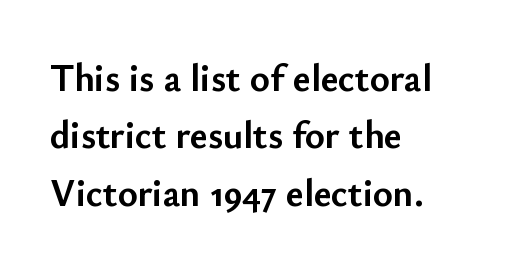
The image shows 38 px semibold sans-serif type, upright; set left-aligned, normal line spacing (1.51x), normal letter spacing, not underlined; low stroke contrast and a small x-height.
